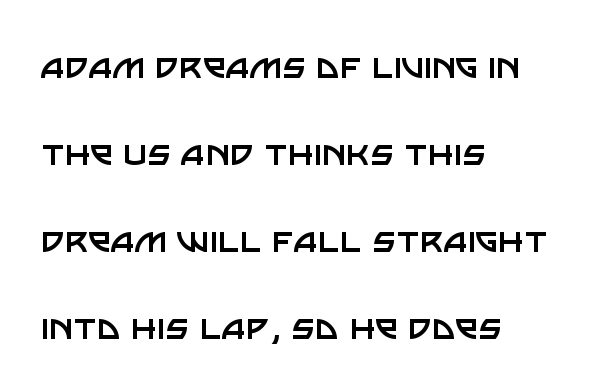
The image shows 41 px regular-weight sans-serif type, upright; set left-aligned, loose line spacing (2.12x), normal letter spacing, not underlined; low stroke contrast and a large x-height.
